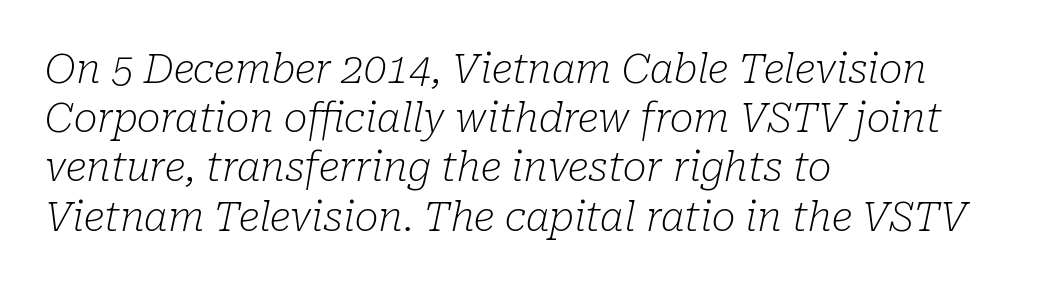
Stems and bowls with no extra thickness — not bold. All the whitespace from short lines collects on the right. Underline: absent. Serifs: yes, visible at the terminals of the letterforms.
